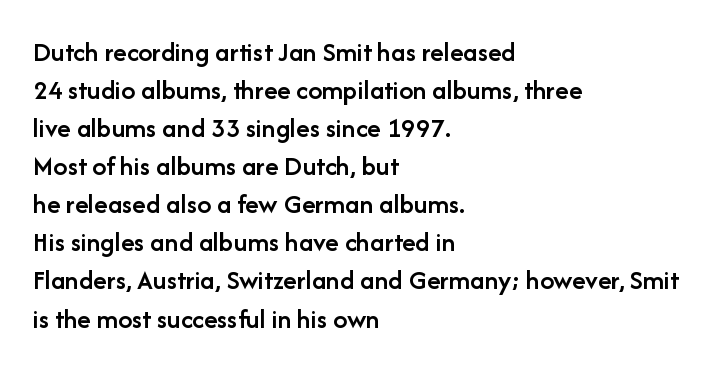
The image shows 28 px semibold sans-serif type, upright; set left-aligned, normal line spacing (1.36x), normal letter spacing, not underlined; low stroke contrast and a medium x-height.
